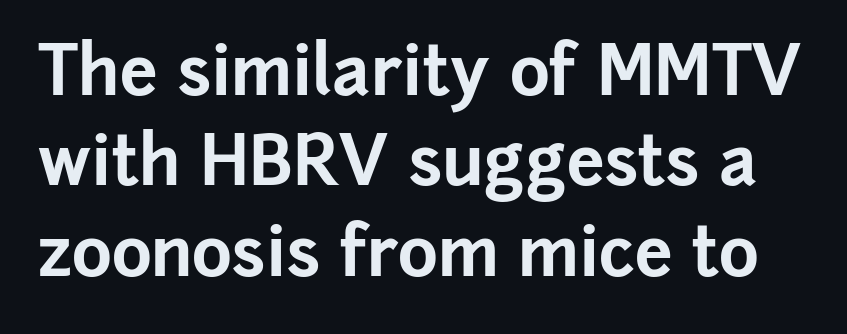
The typeface chosen for these lines omits serifs. Between one letter and the next there's only the usual sliver of space. Think of a printed novel: that variable character pitch is what you see here. The axis of the letterforms is exactly vertical. The sample has been set heavy, in full bold.
